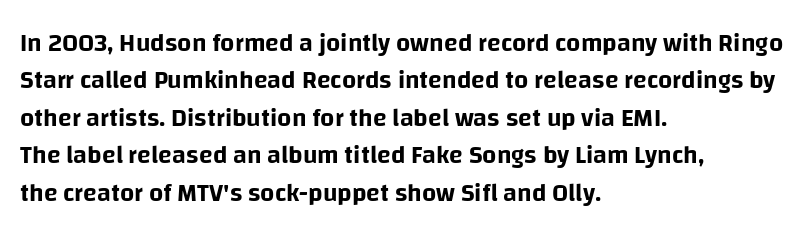
The image shows 25 px text type, upright; set left-aligned, normal line spacing (1.5x), normal letter spacing, not underlined.
